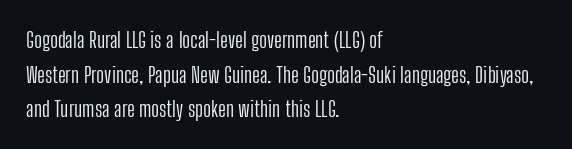
Q: Is the text bold? A: No.
Q: Is the text italic (slanted)? A: No, it is upright.
Q: Is the text underlined? A: No.
Q: How is the paragraph aligned? A: Left-aligned.
Q: Is the spacing between letters normal or unusually wide? A: Normal.
Q: Is the spacing between lines tight, normal or loose? A: Normal.
